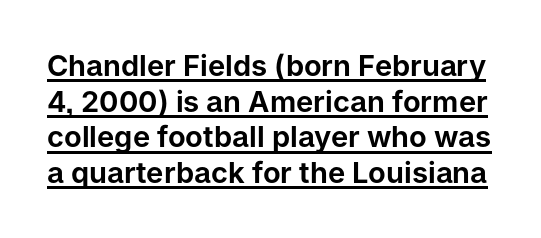
The image shows 29 px sans-serif type, upright; set line spacing 1.23x, normal letter spacing, underlined; low stroke contrast and a medium x-height.
